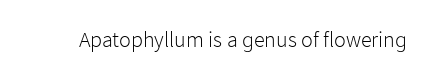
{"italic": "no", "bold": "no", "underline": "no", "letter_spacing": "normal", "letter_spacing_em": 0.0, "glyph_px": 22}
